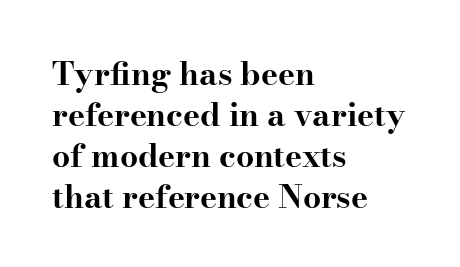
Does the lettering tilt? It doesn't — this is upright. Is the block centered? No — it sits flush against the left margin. I'd call this a serif setting — the letters wear small feet. Each glyph is drawn with heavy, bold strokes.
